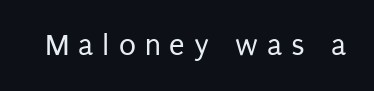
{"serif": "no", "italic": "no", "bold": "no", "weight": "regular", "width": "condensed", "stroke_contrast": "low", "x_height": "large", "monospaced": "no", "underline": "no", "letter_spacing": "wide", "letter_spacing_em": 0.29, "glyph_px": 31}
